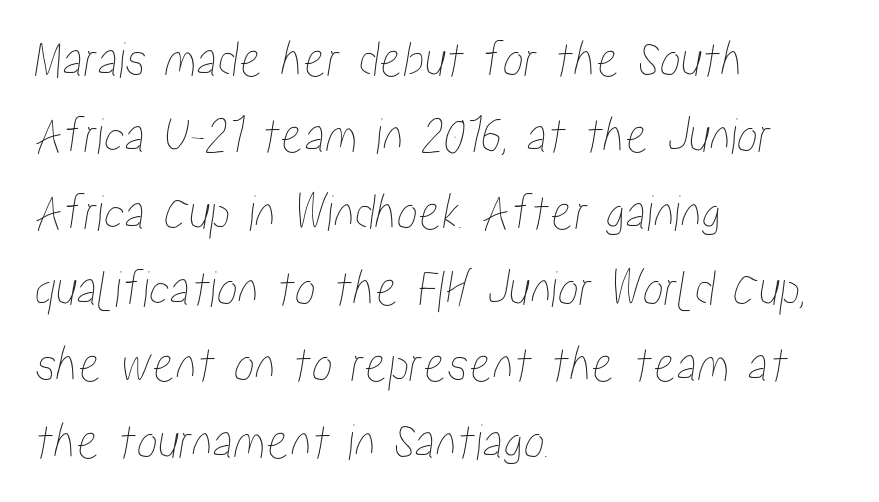
Q: Is the text underlined? A: No.
Q: How is the paragraph aligned? A: Left-aligned.
Q: Is the spacing between letters normal or unusually wide? A: Normal.
Q: Is the spacing between lines tight, normal or loose? A: Normal.
Q: Width (condensed, normal, or wide)? A: Condensed.
Q: Stroke contrast? A: Low.
Q: x-height? A: Medium.
Q: Monospaced? A: No.
